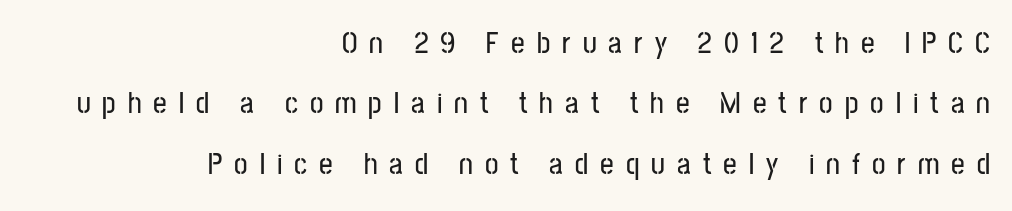
Q: Is the text italic (slanted)? A: No, it is upright.
Q: Is the typeface a serif or a sans-serif typeface? A: Sans-serif.
Q: Is the text underlined? A: No.
Q: How is the paragraph aligned? A: Right-aligned.
Q: Is the spacing between letters normal or unusually wide? A: Unusually wide.
Q: Is the spacing between lines tight, normal or loose? A: Loose.
Q: Width (condensed, normal, or wide)? A: Condensed.
Q: Stroke contrast? A: Low.
Q: x-height? A: Medium.
Q: Monospaced? A: No.
